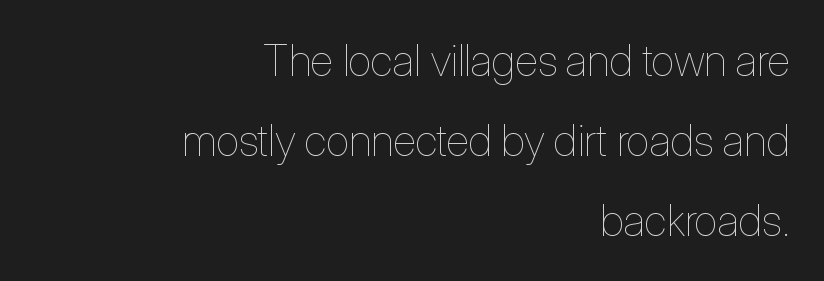
{"italic": "no", "bold": "no", "weight": "thin", "width": "condensed", "stroke_contrast": "low", "x_height": "medium", "monospaced": "no", "underline": "no", "align": "right", "line_spacing_ratio": 1.86, "letter_spacing": "normal", "letter_spacing_em": 0.0, "glyph_px": 43}
